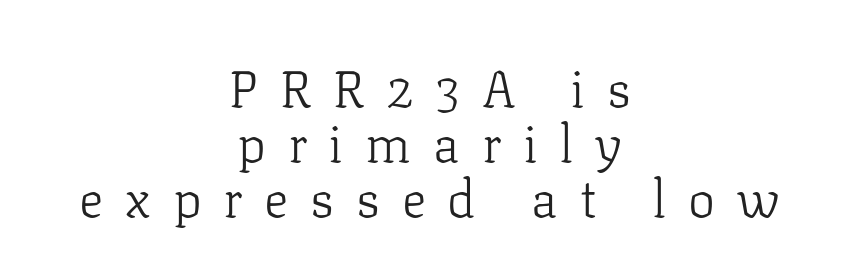
The image shows 51 px light serif type, upright; set centered, tight line spacing (1.08x), unusually wide letter spacing (+0.43 em), not underlined; low stroke contrast and a medium x-height.
